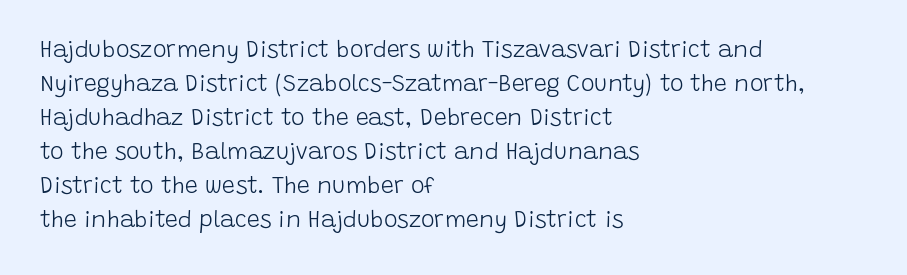
Q: Is the text bold? A: No.
Q: Is the text italic (slanted)? A: No, it is upright.
Q: Is the text underlined? A: No.
Q: How is the paragraph aligned? A: Left-aligned.
Q: Is the spacing between letters normal or unusually wide? A: Normal.
Q: Is the spacing between lines tight, normal or loose? A: Normal.
